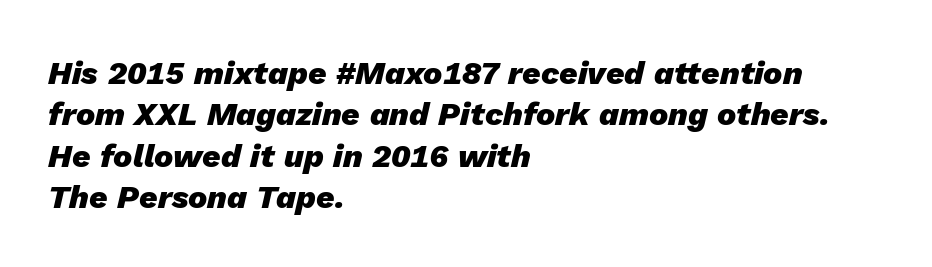
{"italic": "yes", "lean": "right", "slant_degrees": 13, "bold": "yes", "weight": "heavy", "width": "normal", "stroke_contrast": "low", "x_height": "medium", "monospaced": "no", "underline": "no", "align": "left", "line_spacing": "normal", "line_spacing_ratio": 1.29, "letter_spacing": "normal", "letter_spacing_em": 0.0, "glyph_px": 32}
